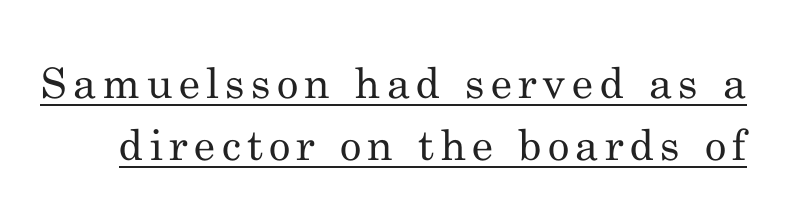
A typesetter would call this proportional, since set widths differ per character. Is this a sans? No — the strokes have serifs. The rendering uses a moderate line-height, typical for paragraphs. Quick note: underline on. The lettering holds an erect, upright posture throughout. Stroke thickness stays within the range of a standard reading face or lighter.
